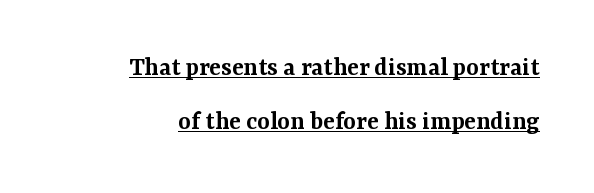
Q: Is the text bold? A: Semi-bold.
Q: Is the text italic (slanted)? A: No, it is upright.
Q: Is the text underlined? A: Yes.
Q: How is the paragraph aligned? A: Right-aligned.
Q: Is the spacing between letters normal or unusually wide? A: Normal.
Q: Is the spacing between lines tight, normal or loose? A: Loose.
